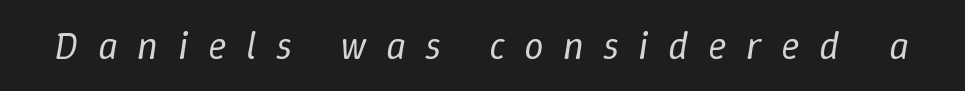
The strokes carry an ordinary text weight at most. In terms of letterspacing, this is a distinctly airy, spread setting. Underline: absent. Quick note: italic.
